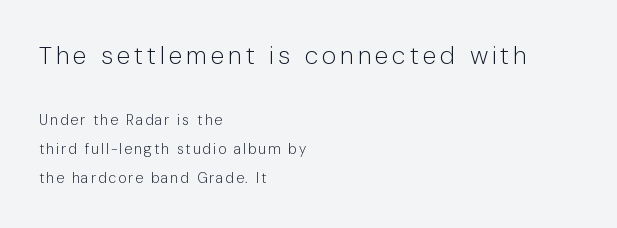
Stems here are at most as thick as an everyday book face. The more generous point size was reserved for the upper chunk. The lines are quadded left. Only glyphs here, with clear space below each row. It's the straight-up-and-down kind of type.
